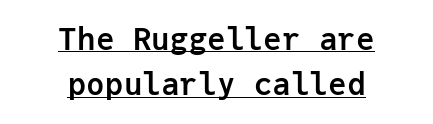
Q: Is the text bold? A: Yes.
Q: Is the text italic (slanted)? A: No, it is upright.
Q: Is the typeface a serif or a sans-serif typeface? A: Sans-serif.
Q: Is the text underlined? A: Yes.
Q: How is the paragraph aligned? A: Centered.
Q: Is the spacing between letters normal or unusually wide? A: Normal.
Q: Is the spacing between lines tight, normal or loose? A: Normal.
Q: Width (condensed, normal, or wide)? A: Normal.
Q: Stroke contrast? A: Low.
Q: x-height? A: Medium.
Q: Monospaced? A: Yes.
